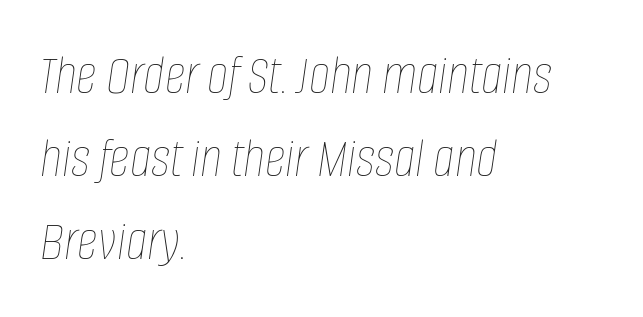
The image shows 58 px thin, condensed type, italic (leaning right); set left-aligned, normal line spacing (1.43x), normal letter spacing, not underlined; low stroke contrast and a large x-height.
